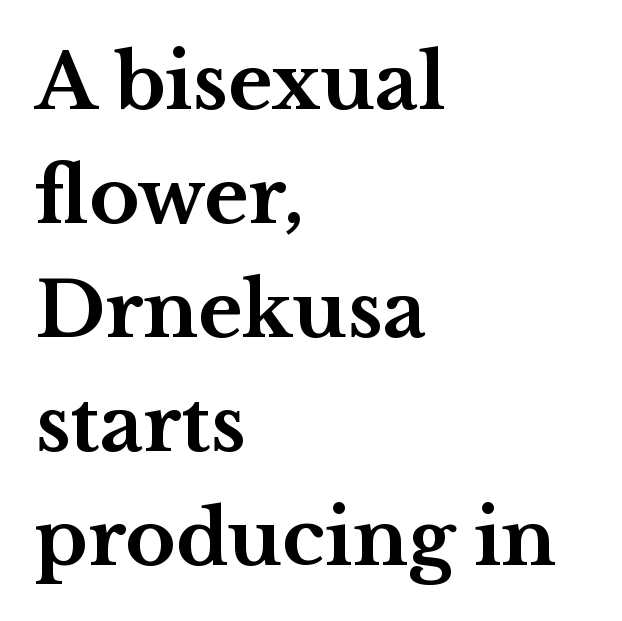
Q: Is the text bold? A: Yes.
Q: Is the text italic (slanted)? A: No, it is upright.
Q: Is the typeface a serif or a sans-serif typeface? A: Serif.
Q: Is the text underlined? A: No.
Q: How is the paragraph aligned? A: Left-aligned.
Q: Is the spacing between letters normal or unusually wide? A: Normal.
Q: Is the spacing between lines tight, normal or loose? A: Normal.
Q: Width (condensed, normal, or wide)? A: Wide.
Q: Stroke contrast? A: Medium.
Q: x-height? A: Medium.
Q: Monospaced? A: No.
